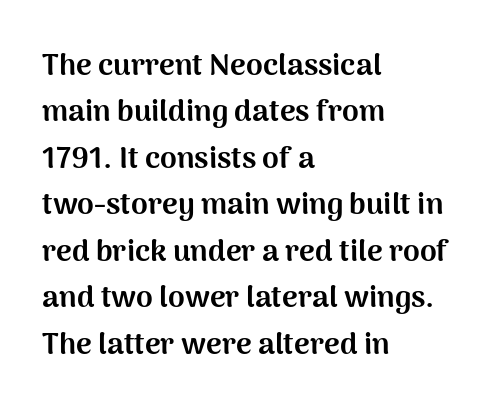
{"serif": "no", "italic": "no", "bold": "yes", "weight": "bold", "width": "normal", "stroke_contrast": "medium", "x_height": "medium", "monospaced": "no", "underline": "no", "align": "left", "line_spacing": "normal", "line_spacing_ratio": 1.55, "letter_spacing": "normal", "letter_spacing_em": 0.0, "glyph_px": 30}
